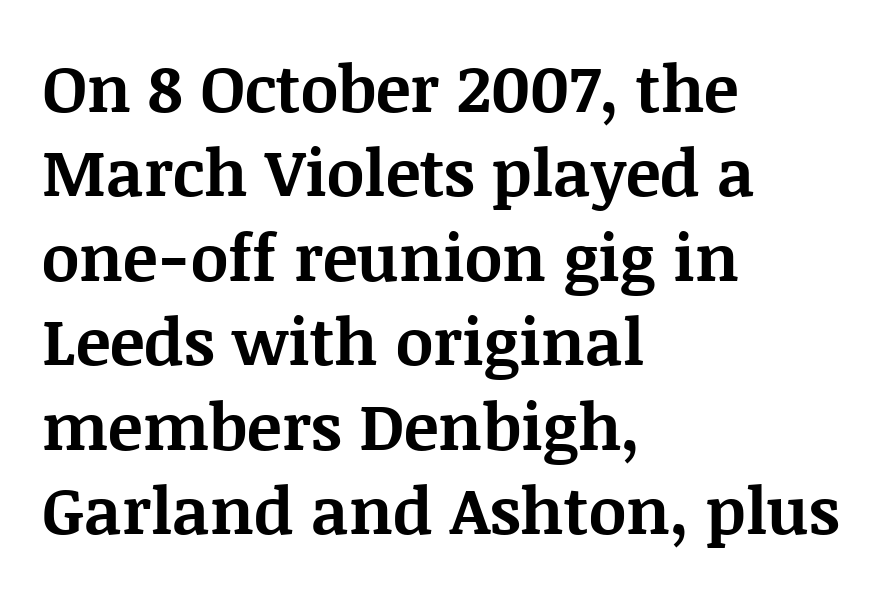
This sample keeps an unexceptional amount of space between lines. Each row of text sits above clean, open space. What weight is shown? A full bold with thick strokes. The font family rendered here belongs to the serif group.
